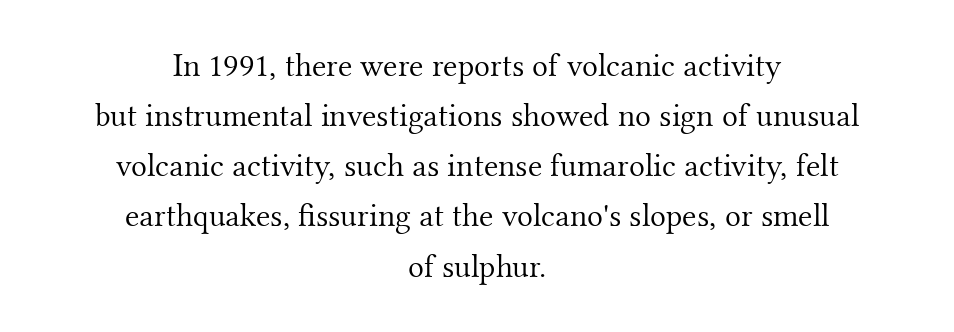
The image shows 33 px light serif type, upright; set centered, normal line spacing (1.52x), normal letter spacing, not underlined; medium stroke contrast and a small x-height.
